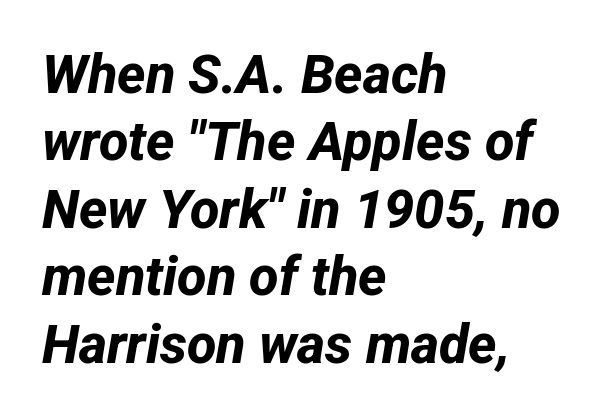
The image shows 54 px bold sans-serif type; set left-aligned, normal line spacing (1.25x), normal letter spacing, not underlined; low stroke contrast and a medium x-height.
